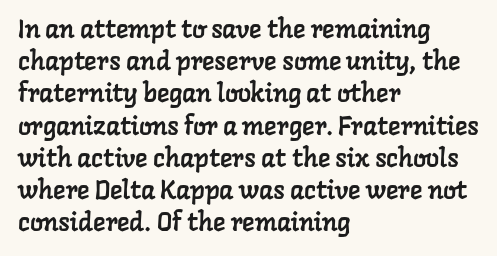
The typesetter chose a ragged-right arrangement here. There is no visible air inserted between adjacent glyphs. The zone under the glyphs is completely vacant.
